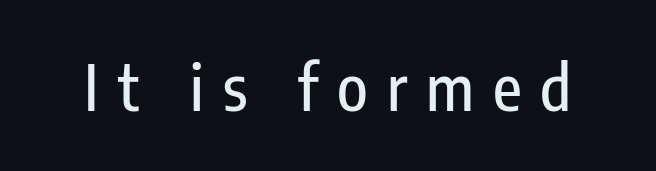
The space directly below the letters is spotless. Every character sits straight up, as roman type does. Here the glyphs are tracked loosely, breaking word shapes into spaced letters. This is sans-serif lettering, the kind often seen on screens and signage.
